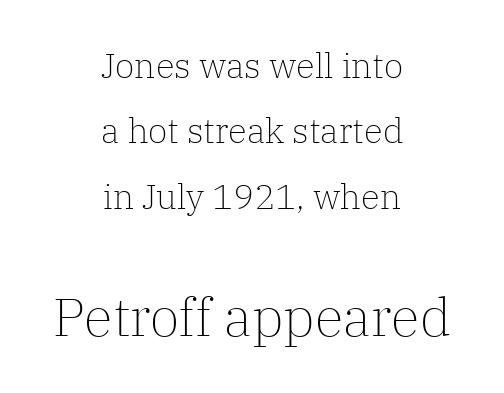
Q: Is the text bold? A: No.
Q: Is the text italic (slanted)? A: No, it is upright.
Q: Is the typeface a serif or a sans-serif typeface? A: Serif.
Q: Is the text underlined? A: No.
Q: How is the paragraph aligned? A: Centered.
Q: Is the spacing between letters normal or unusually wide? A: Normal.
Q: Which block of text is set in a larger size, the first (top) or the second (bottom)? A: The second (bottom) one.
Q: Width (condensed, normal, or wide)? A: Normal.
Q: Stroke contrast? A: Low.
Q: x-height? A: Medium.
Q: Monospaced? A: No.
